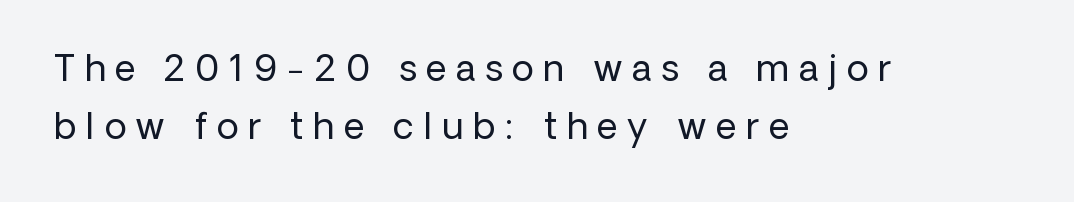
Q: Is the text bold? A: No.
Q: Is the text italic (slanted)? A: No, it is upright.
Q: Is the typeface a serif or a sans-serif typeface? A: Sans-serif.
Q: Is the text underlined? A: No.
Q: How is the paragraph aligned? A: Left-aligned.
Q: Is the spacing between letters normal or unusually wide? A: Unusually wide.
Q: Is the spacing between lines tight, normal or loose? A: Normal.
Q: Width (condensed, normal, or wide)? A: Normal.
Q: Stroke contrast? A: Low.
Q: x-height? A: Medium.
Q: Monospaced? A: No.
